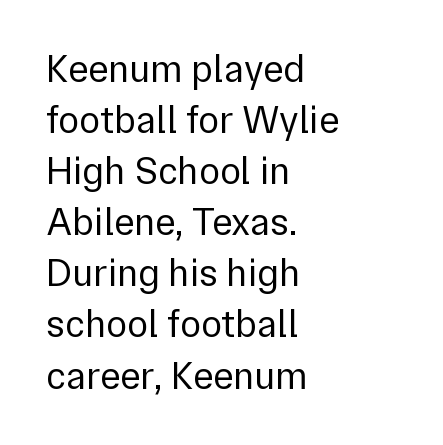
{"serif": "no", "italic": "no", "bold": "no", "weight": "regular", "width": "normal", "x_height": "medium", "monospaced": "no", "underline": "no", "align": "left", "line_spacing": "normal", "line_spacing_ratio": 1.31, "letter_spacing": "normal", "letter_spacing_em": 0.0, "glyph_px": 39}
